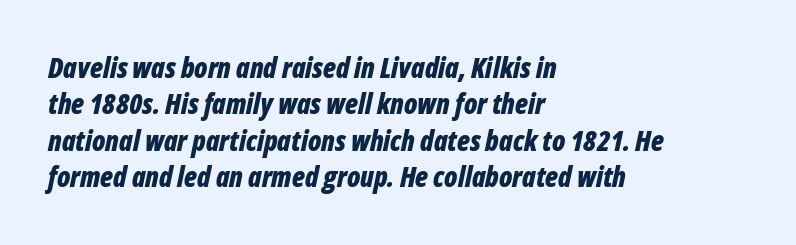
{"italic": "yes", "lean": "right", "slant_degrees": 12, "bold": "yes", "weight": "bold", "width": "condensed", "stroke_contrast": "low", "x_height": "medium", "monospaced": "no", "underline": "no", "align": "left", "line_spacing": "normal", "line_spacing_ratio": 1.3, "letter_spacing": "normal", "letter_spacing_em": 0.0, "glyph_px": 28}
